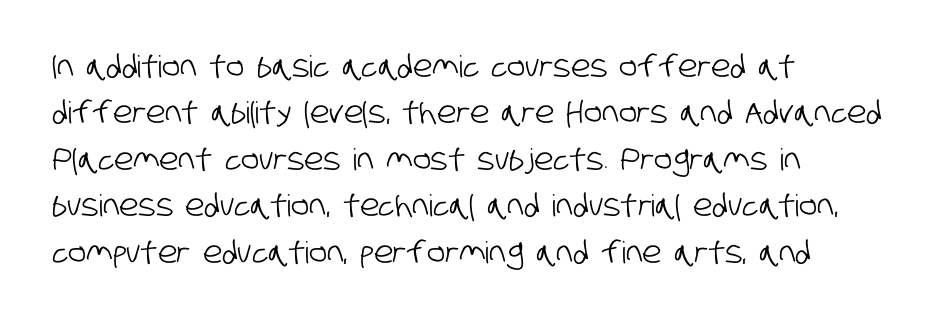
The face used here is a sans, in the tradition of grotesques and geometrics. A typesetter would call this leading conventional body-copy spacing. The type is set solid horizontally, with unmodified tracking. The space directly below the letters is spotless.
